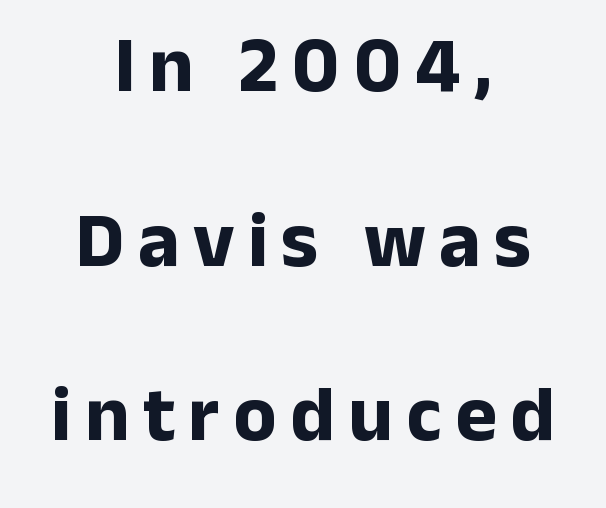
Q: Is the text bold? A: Yes.
Q: Is the text italic (slanted)? A: No, it is upright.
Q: Is the typeface a serif or a sans-serif typeface? A: Sans-serif.
Q: Is the text underlined? A: No.
Q: How is the paragraph aligned? A: Centered.
Q: Is the spacing between lines tight, normal or loose? A: Loose.
Q: Width (condensed, normal, or wide)? A: Normal.
Q: Stroke contrast? A: Low.
Q: x-height? A: Medium.
Q: Monospaced? A: No.
